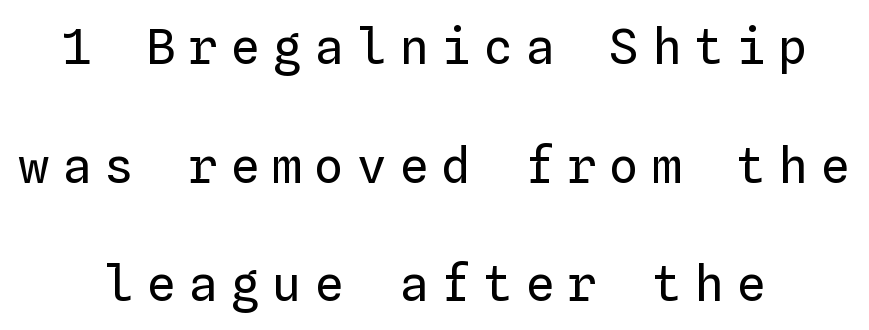
Q: Is the text bold? A: No.
Q: Is the text italic (slanted)? A: No, it is upright.
Q: Is the text underlined? A: No.
Q: How is the paragraph aligned? A: Centered.
Q: Is the spacing between letters normal or unusually wide? A: Unusually wide.
Q: Is the spacing between lines tight, normal or loose? A: Loose.
Q: Width (condensed, normal, or wide)? A: Normal.
Q: Stroke contrast? A: Low.
Q: x-height? A: Medium.
Q: Monospaced? A: Yes.
